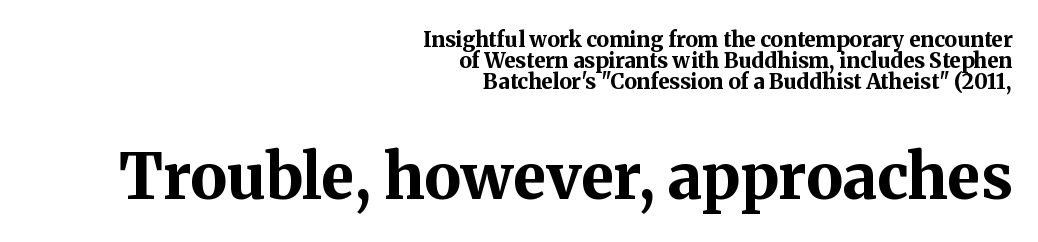
Casual observation: everything's shoved over to the right. The letters stand upright; this is a roman face. This layout puts the modest block above and the oversized block below. Honestly, the rows look squashed on top of each other. Any mark beneath the type? The region is blank.
